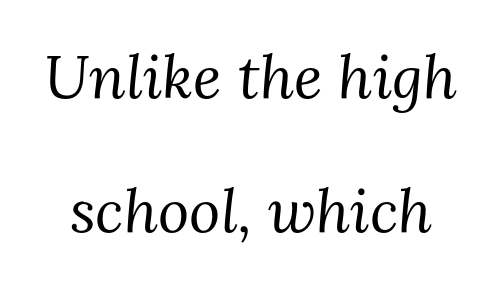
{"serif": "yes", "italic": "yes", "lean": "right", "slant_degrees": 3, "bold": "no", "weight": "regular", "width": "normal", "stroke_contrast": "medium", "x_height": "medium", "monospaced": "no", "underline": "no", "line_spacing": "loose", "line_spacing_ratio": 2.23, "letter_spacing": "normal", "letter_spacing_em": 0.0, "glyph_px": 60}
